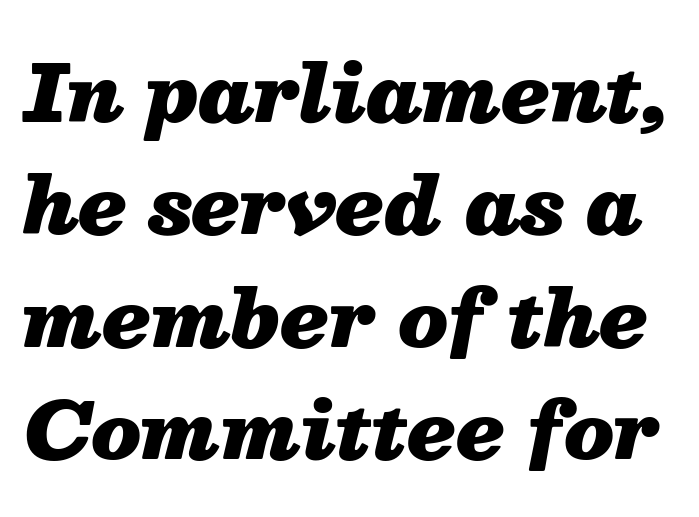
The image shows 78 px heavy type, italic (leaning right); set normal line spacing (1.44x), normal letter spacing, not underlined; medium stroke contrast and a medium x-height.
